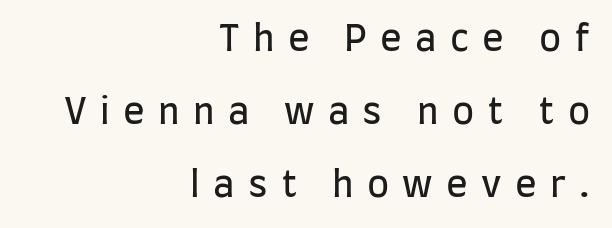
Q: Is the text bold? A: No.
Q: Is the text italic (slanted)? A: No, it is upright.
Q: Is the typeface a serif or a sans-serif typeface? A: Sans-serif.
Q: Is the text underlined? A: No.
Q: How is the paragraph aligned? A: Right-aligned.
Q: Is the spacing between letters normal or unusually wide? A: Unusually wide.
Q: Is the spacing between lines tight, normal or loose? A: Loose.
Q: Width (condensed, normal, or wide)? A: Condensed.
Q: Stroke contrast? A: Low.
Q: x-height? A: Large.
Q: Monospaced? A: No.
